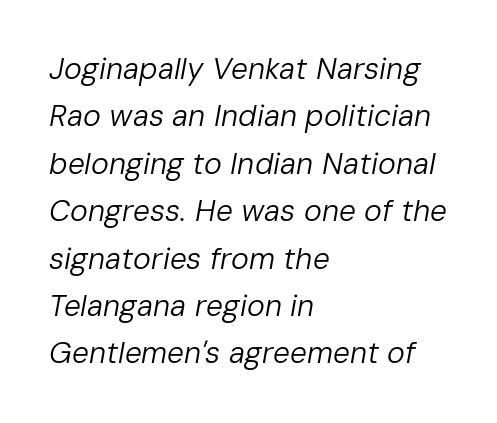
Check under the words: just untouched page. This sample uses plain, unmodified letter spacing. This rendering uses left alignment, leaving the right contour irregular. Weight: in the light-to-regular range.
